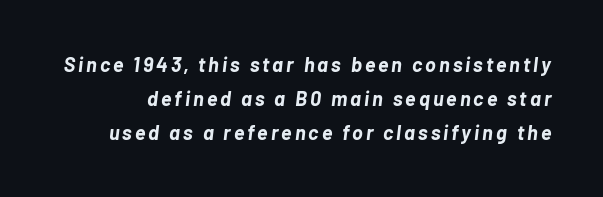
The image shows 20 px bold type, italic (leaning right); set line spacing 1.71x, not underlined.
